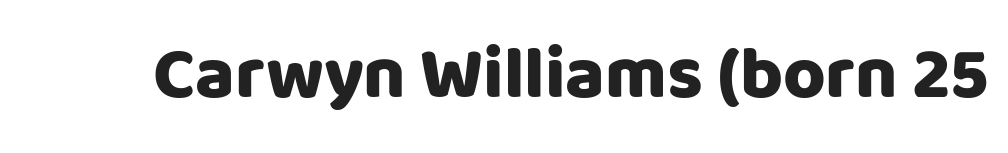
Type without underlining. The characters display no serif detailing; their extremities are plain. The rendering keeps characters at their native spacing. A typesetter would call this proportional, since set widths differ per character. Designer's note — italics off, roman on.
